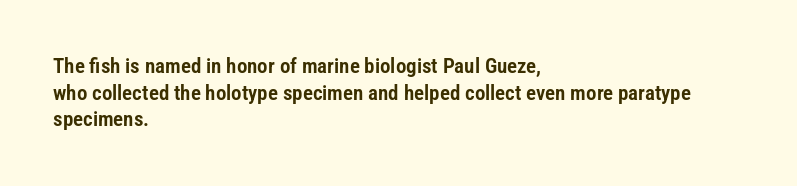
Successive baselines arrive at the customary interval. The space directly below the letters is spotless. The face used here is rendered with its standard letterfit. The rendering anchors every line to the left-hand side.
